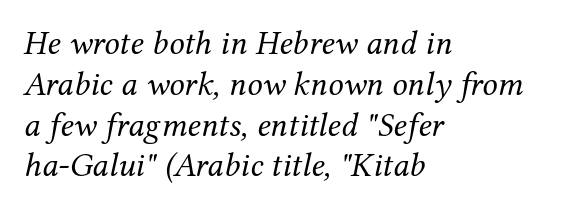
The face looks like a standard text weight, possibly lighter. Caption: standard tracking, unaltered. Check where the strokes stop: tiny serifs finish them off. When letters slant like this, we call the style italic.
